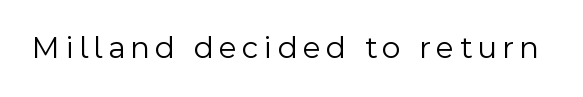
Q: Is the text bold? A: No.
Q: Is the text italic (slanted)? A: No, it is upright.
Q: Is the typeface a serif or a sans-serif typeface? A: Sans-serif.
Q: Is the text underlined? A: No.
Q: Width (condensed, normal, or wide)? A: Normal.
Q: x-height? A: Medium.
Q: Monospaced? A: No.
